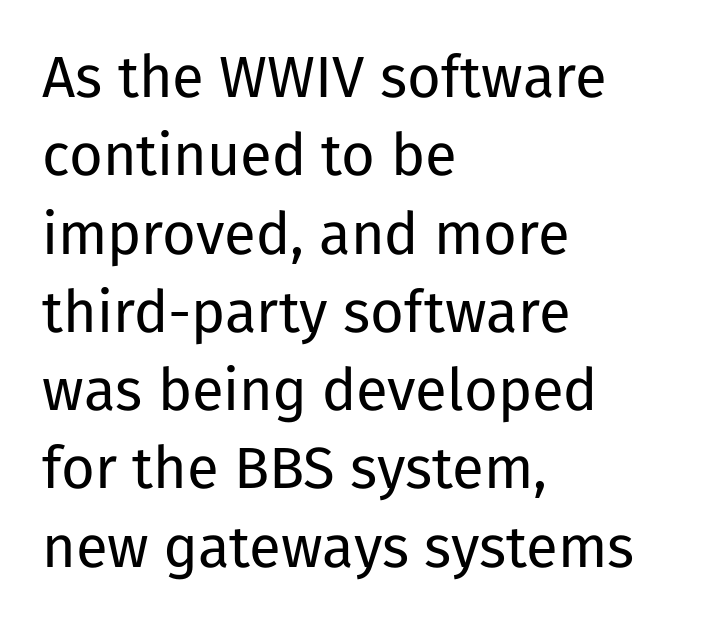
The image shows 58 px regular-weight sans-serif type, upright; set left-aligned, normal line spacing (1.35x), normal letter spacing, not underlined; low stroke contrast and a medium x-height.
